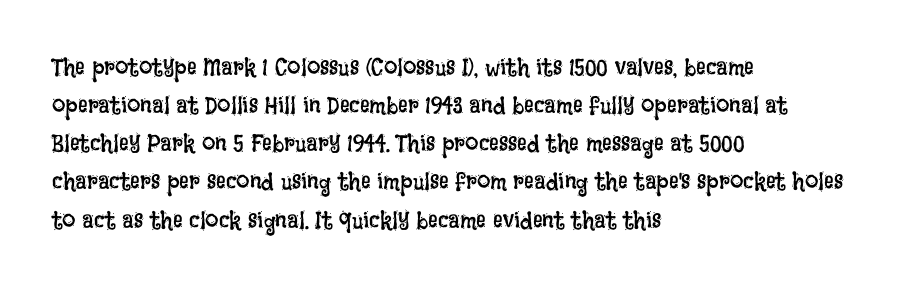
Is there much room between lines? A standard amount, neither cramped nor airy. A roman cut, with each character standing at attention. How are the letters spaced? Ordinarily, with no added tracking. This rendering features lettering with no underline. The paragraph shown leans on its left margin. The weight tops out at a normal text grade.
